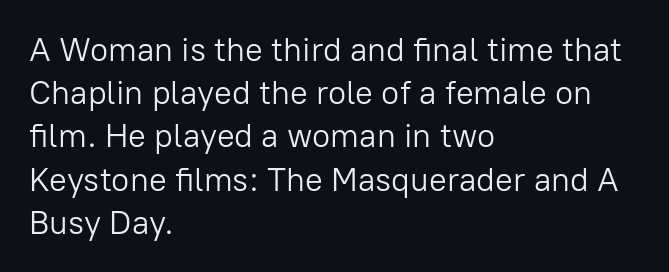
Q: Is the text bold? A: No.
Q: Is the text italic (slanted)? A: No, it is upright.
Q: Is the typeface a serif or a sans-serif typeface? A: Sans-serif.
Q: Is the text underlined? A: No.
Q: How is the paragraph aligned? A: Left-aligned.
Q: Is the spacing between letters normal or unusually wide? A: Normal.
Q: Is the spacing between lines tight, normal or loose? A: Normal.
Q: Width (condensed, normal, or wide)? A: Normal.
Q: Stroke contrast? A: Low.
Q: x-height? A: Medium.
Q: Monospaced? A: No.
